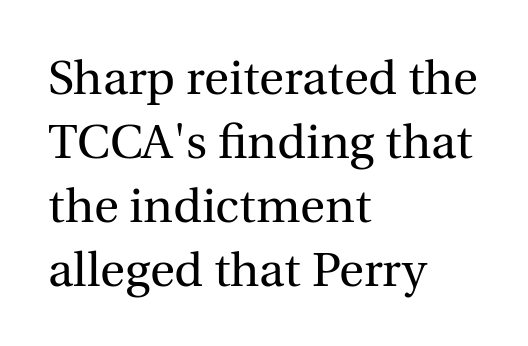
The image shows 48 px regular-weight serif type, upright; set left-aligned, normal line spacing (1.33x), normal letter spacing, not underlined; a medium x-height.
